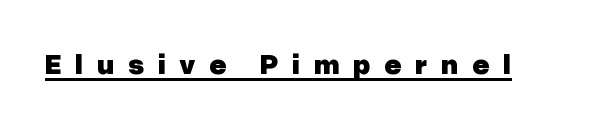
Q: Is the text bold? A: Yes.
Q: Is the text italic (slanted)? A: No, it is upright.
Q: Is the typeface a serif or a sans-serif typeface? A: Sans-serif.
Q: Is the text underlined? A: Yes.
Q: Is the spacing between letters normal or unusually wide? A: Unusually wide.
Q: Width (condensed, normal, or wide)? A: Normal.
Q: Stroke contrast? A: Low.
Q: x-height? A: Medium.
Q: Monospaced? A: No.
